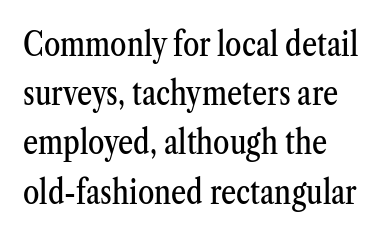
Q: Is the text italic (slanted)? A: No, it is upright.
Q: Is the typeface a serif or a sans-serif typeface? A: Serif.
Q: Is the text underlined? A: No.
Q: How is the paragraph aligned? A: Left-aligned.
Q: Is the spacing between letters normal or unusually wide? A: Normal.
Q: Is the spacing between lines tight, normal or loose? A: Normal.
Q: Width (condensed, normal, or wide)? A: Condensed.
Q: Stroke contrast? A: Medium.
Q: x-height? A: Medium.
Q: Monospaced? A: No.
